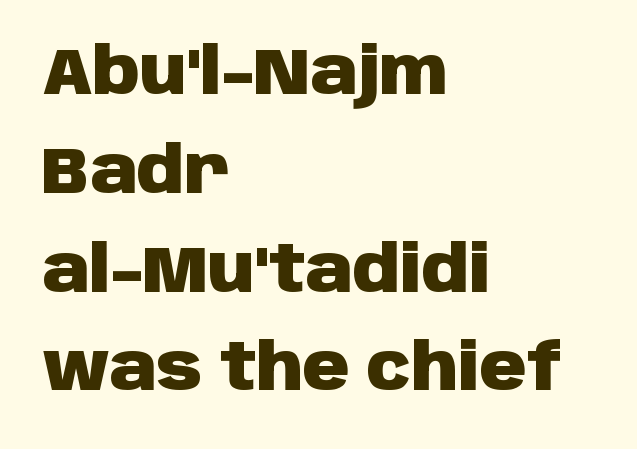
Q: Is the text bold? A: Yes.
Q: Is the text italic (slanted)? A: No, it is upright.
Q: Is the typeface a serif or a sans-serif typeface? A: Sans-serif.
Q: Is the text underlined? A: No.
Q: How is the paragraph aligned? A: Left-aligned.
Q: Is the spacing between letters normal or unusually wide? A: Normal.
Q: Is the spacing between lines tight, normal or loose? A: Normal.
Q: Width (condensed, normal, or wide)? A: Normal.
Q: Stroke contrast? A: Low.
Q: x-height? A: Large.
Q: Monospaced? A: No.
